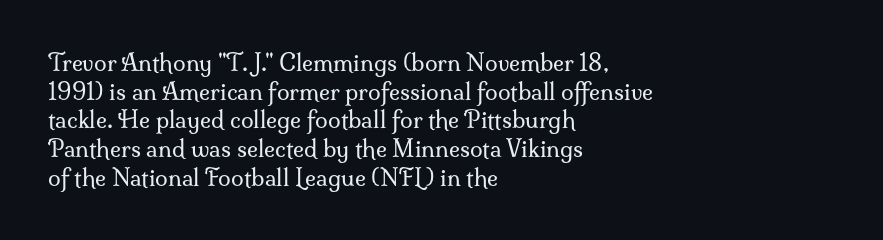
{"italic": "no", "bold": "no", "underline": "no", "align": "left", "line_spacing": "normal", "line_spacing_ratio": 1.25, "letter_spacing": "normal", "letter_spacing_em": 0.0, "glyph_px": 23}
